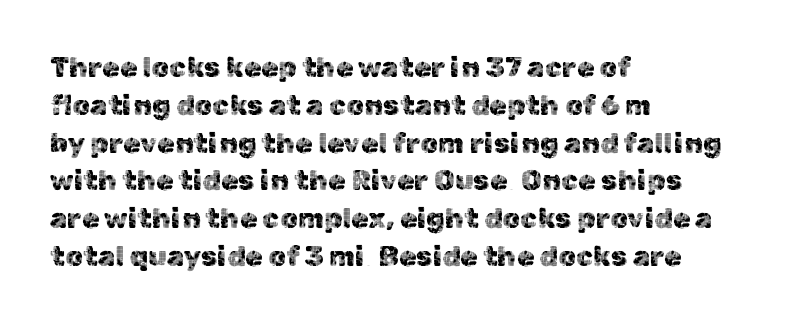
Q: Is the text italic (slanted)? A: No, it is upright.
Q: Is the typeface a serif or a sans-serif typeface? A: Sans-serif.
Q: Is the text underlined? A: No.
Q: How is the paragraph aligned? A: Left-aligned.
Q: Is the spacing between letters normal or unusually wide? A: Normal.
Q: Is the spacing between lines tight, normal or loose? A: Normal.
Q: Width (condensed, normal, or wide)? A: Normal.
Q: x-height? A: Medium.
Q: Monospaced? A: No.
